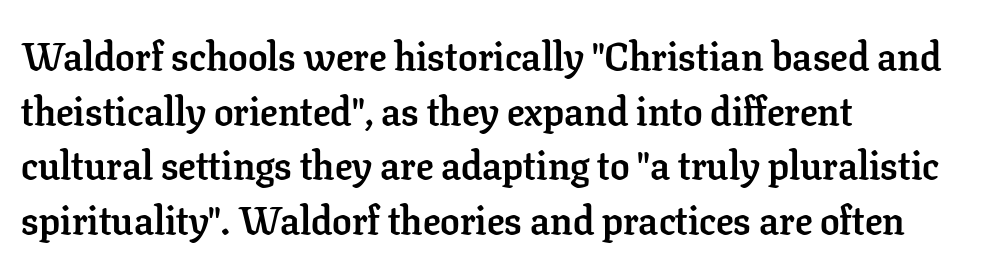
Q: Is the text bold? A: Yes.
Q: Is the text italic (slanted)? A: No, it is upright.
Q: Is the typeface a serif or a sans-serif typeface? A: Serif.
Q: Is the text underlined? A: No.
Q: How is the paragraph aligned? A: Left-aligned.
Q: Is the spacing between letters normal or unusually wide? A: Normal.
Q: Is the spacing between lines tight, normal or loose? A: Normal.
Q: Width (condensed, normal, or wide)? A: Normal.
Q: Stroke contrast? A: Low.
Q: x-height? A: Medium.
Q: Monospaced? A: No.
